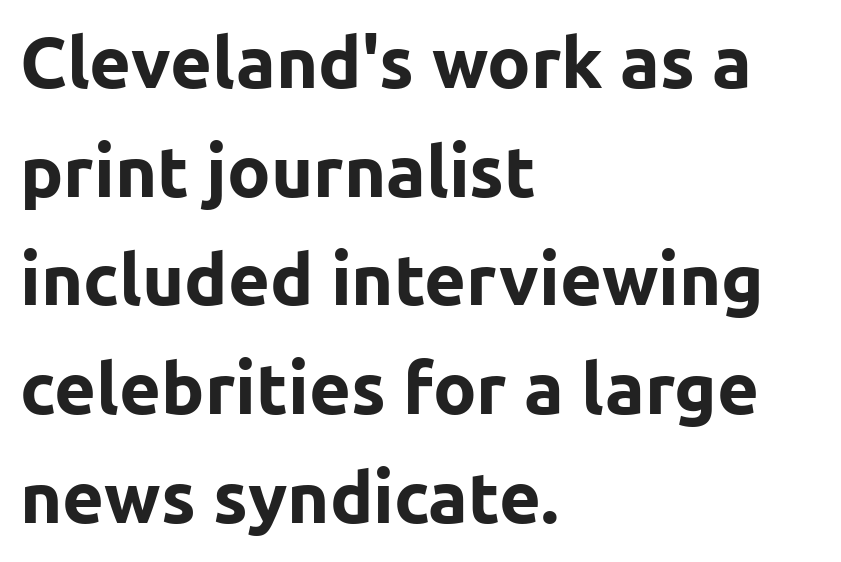
{"serif": "no", "italic": "no", "bold": "yes", "weight": "bold", "width": "normal", "stroke_contrast": "low", "x_height": "medium", "monospaced": "no", "underline": "no", "align": "left", "line_spacing": "normal", "line_spacing_ratio": 1.51, "letter_spacing": "normal", "letter_spacing_em": 0.0, "glyph_px": 72}
